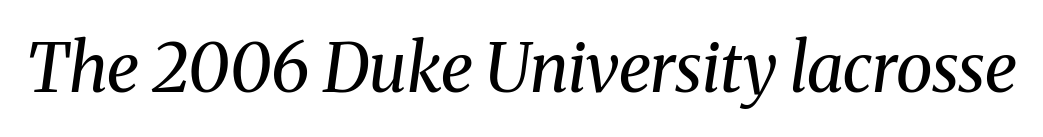
The image shows 67 px regular-weight serif type, italic (leaning right); set normal letter spacing, not underlined; medium stroke contrast and a medium x-height.
